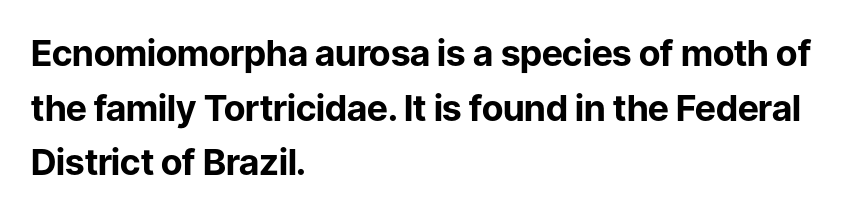
The image shows 36 px bold sans-serif type, upright; set left-aligned, normal line spacing (1.52x), normal letter spacing, not underlined; low stroke contrast and a medium x-height.
